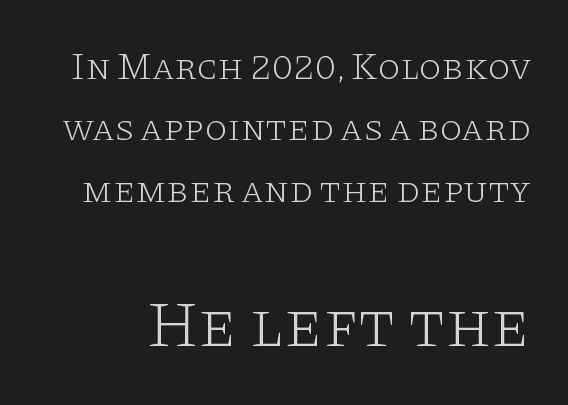
{"serif": "yes", "italic": "no", "bold": "no", "weight": "light", "width": "wide", "stroke_contrast": "low", "x_height": "large", "monospaced": "no", "underline": "no", "line_spacing": "normal", "line_spacing_ratio": 1.66, "letter_spacing": "normal", "letter_spacing_em": 0.0, "larger_block": "second", "size_ratio": 1.76, "glyph_px": 65}
